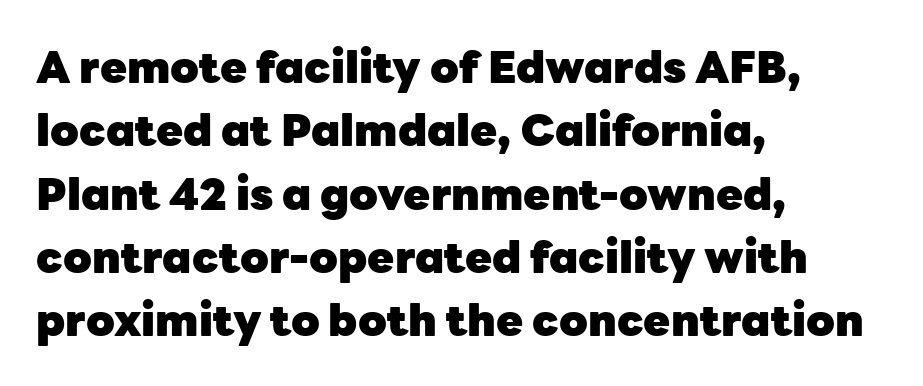
The vertical gap from one line to the next is medium. A typesetter would call this proportional, since set widths differ per character. The font family rendered here belongs to the sans-serif group. I'd describe the lettering as bold — thick and assertive. Check the space under the baseline: it is left empty.
